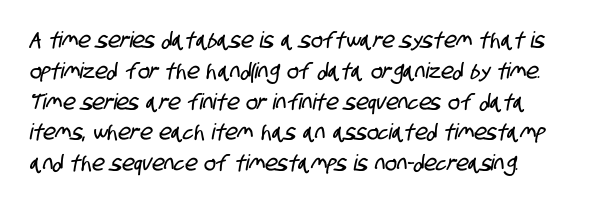
The image shows 22 px text type; set normal line spacing (1.4x), normal letter spacing, not underlined.
